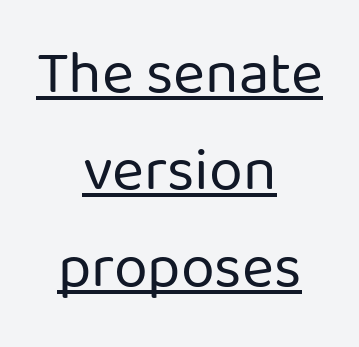
Q: Is the text bold? A: No.
Q: Is the text italic (slanted)? A: No, it is upright.
Q: Is the typeface a serif or a sans-serif typeface? A: Sans-serif.
Q: Is the text underlined? A: Yes.
Q: How is the paragraph aligned? A: Centered.
Q: Is the spacing between letters normal or unusually wide? A: Normal.
Q: Is the spacing between lines tight, normal or loose? A: Normal.
Q: Width (condensed, normal, or wide)? A: Normal.
Q: Stroke contrast? A: Low.
Q: x-height? A: Medium.
Q: Monospaced? A: No.
